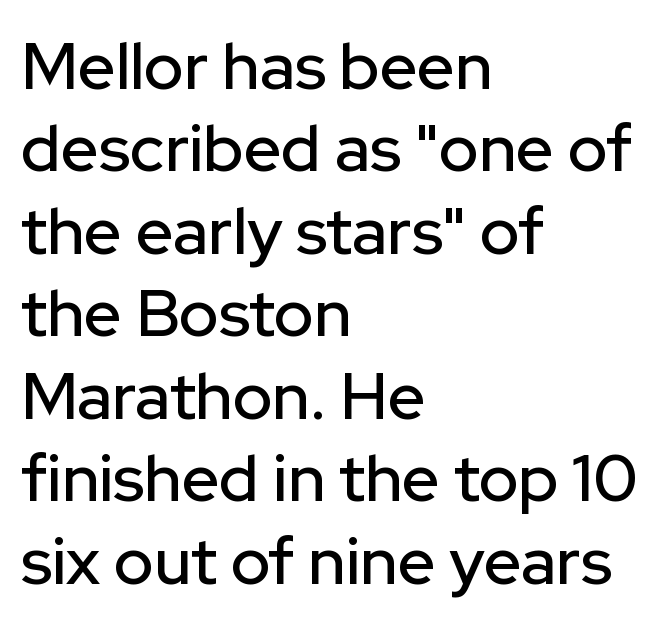
Q: Is the text italic (slanted)? A: No, it is upright.
Q: Is the typeface a serif or a sans-serif typeface? A: Sans-serif.
Q: Is the text underlined? A: No.
Q: How is the paragraph aligned? A: Left-aligned.
Q: Is the spacing between letters normal or unusually wide? A: Normal.
Q: Is the spacing between lines tight, normal or loose? A: Normal.
Q: Width (condensed, normal, or wide)? A: Normal.
Q: Stroke contrast? A: Low.
Q: x-height? A: Medium.
Q: Monospaced? A: No.
